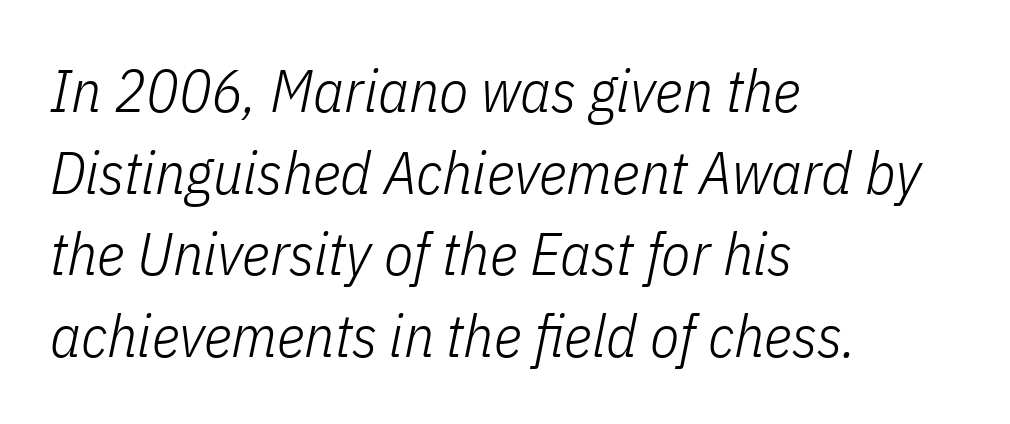
The image shows 60 px light, condensed type, italic (leaning right); set left-aligned, normal line spacing (1.36x), normal letter spacing, not underlined; low stroke contrast and a medium x-height.
